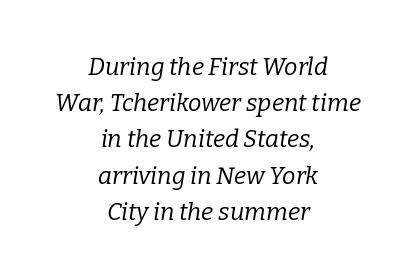
Q: Is the text bold? A: No.
Q: Is the text italic (slanted)? A: Yes, it leans right by about 9 degrees.
Q: Is the text underlined? A: No.
Q: How is the paragraph aligned? A: Centered.
Q: Is the spacing between letters normal or unusually wide? A: Normal.
Q: Is the spacing between lines tight, normal or loose? A: Normal.
